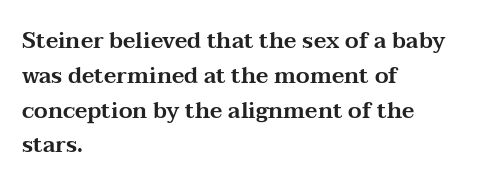
The image shows 22 px text type, upright; set left-aligned, normal line spacing (1.58x), normal letter spacing, not underlined.
